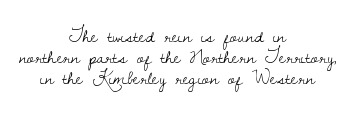
{"bold": "no", "underline": "no", "align": "center", "line_spacing": "tight", "line_spacing_ratio": 1.01, "letter_spacing": "normal", "letter_spacing_em": 0.0, "glyph_px": 21}
